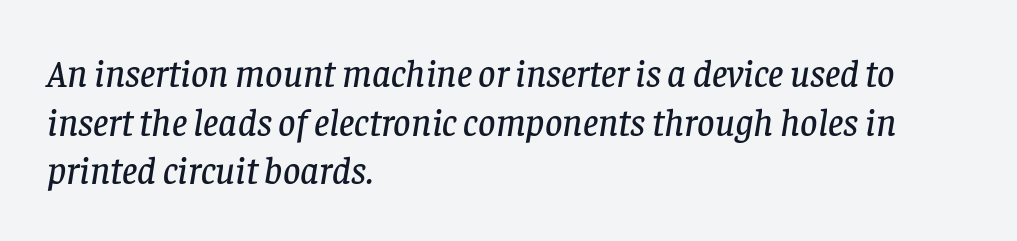
Q: Is the text italic (slanted)? A: Yes, it leans right by about 8 degrees.
Q: Is the typeface a serif or a sans-serif typeface? A: Serif.
Q: Is the text underlined? A: No.
Q: How is the paragraph aligned? A: Left-aligned.
Q: Is the spacing between letters normal or unusually wide? A: Normal.
Q: Is the spacing between lines tight, normal or loose? A: Normal.
Q: Width (condensed, normal, or wide)? A: Normal.
Q: Stroke contrast? A: Low.
Q: x-height? A: Large.
Q: Monospaced? A: No.
